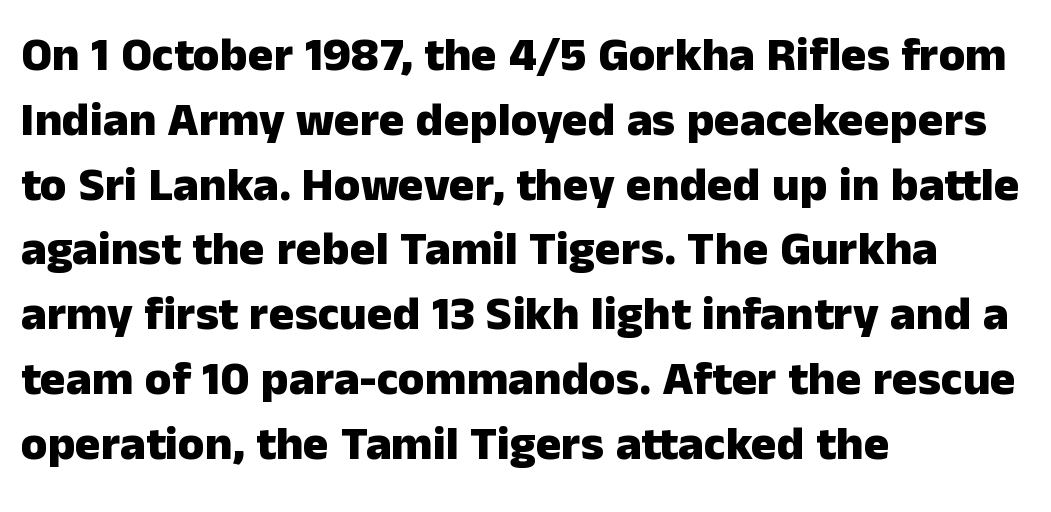
Quick note: underline off. The letters stand straight up with perfectly vertical stems. Does the type have serifs? No, each stem ends abruptly. Successive baselines arrive at the customary interval.
